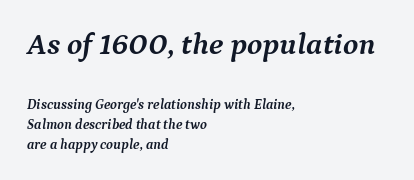
The image shows 31 px semibold serif type, italic (leaning right); set left-aligned, normal line spacing (1.42x), normal letter spacing, not underlined; the first (top) block is 2.21x larger; medium stroke contrast and a medium x-height.
